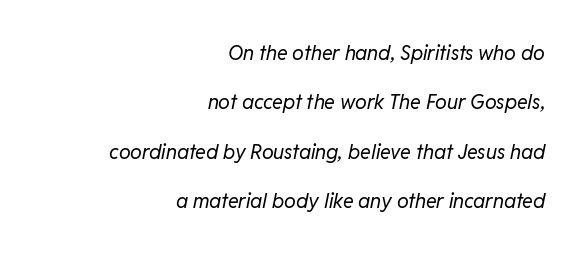
The image shows 20 px text type, italic (leaning right); set right-aligned, loose line spacing (2.47x), normal letter spacing, not underlined.
